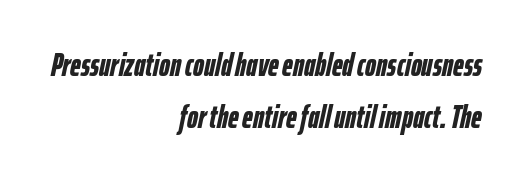
The image shows 33 px semibold, condensed type, italic (leaning right); set right-aligned, normal line spacing (1.58x), normal letter spacing, not underlined; low stroke contrast and a medium x-height.
